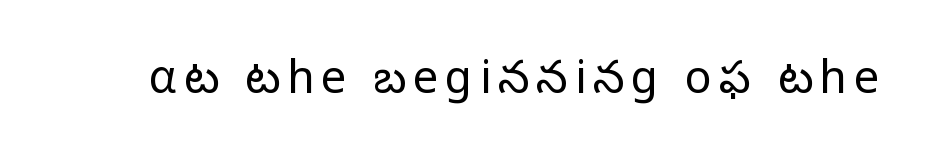
Q: Is the text bold? A: No.
Q: Is the text italic (slanted)? A: No, it is upright.
Q: Is the typeface a serif or a sans-serif typeface? A: Sans-serif.
Q: Is the text underlined? A: No.
Q: Width (condensed, normal, or wide)? A: Normal.
Q: Stroke contrast? A: Low.
Q: x-height? A: Medium.
Q: Monospaced? A: No.
